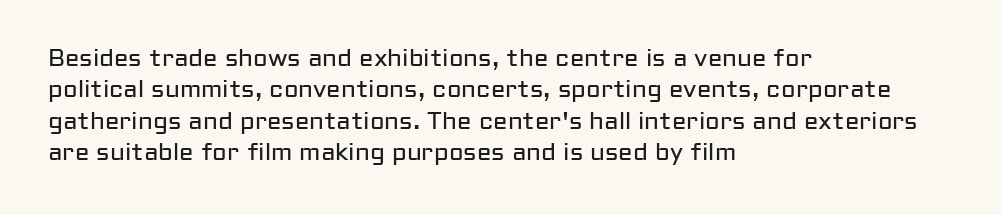
Q: Is the text bold? A: No.
Q: Is the text italic (slanted)? A: No, it is upright.
Q: Is the text underlined? A: No.
Q: How is the paragraph aligned? A: Left-aligned.
Q: Is the spacing between letters normal or unusually wide? A: Normal.
Q: Is the spacing between lines tight, normal or loose? A: Normal.
